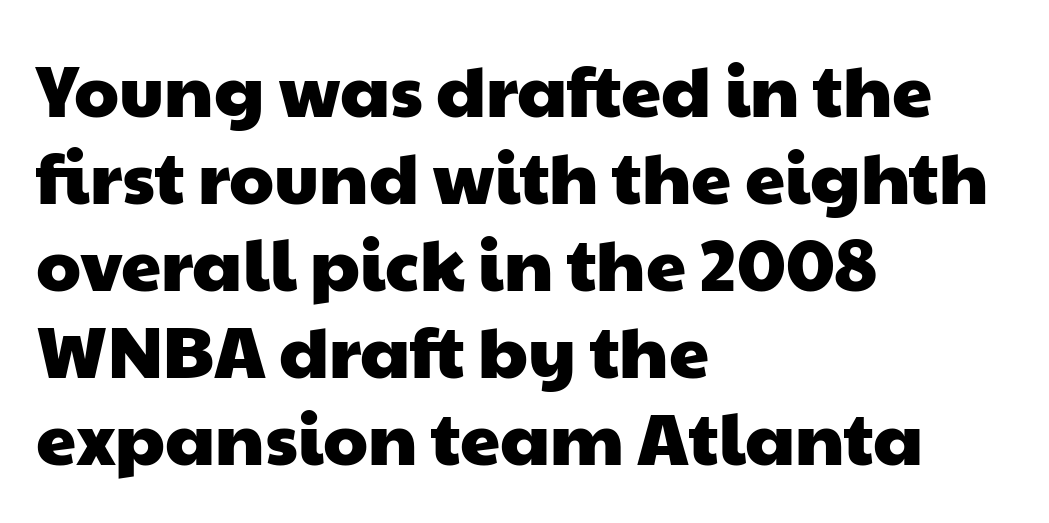
Q: Is the typeface a serif or a sans-serif typeface? A: Sans-serif.
Q: Is the text underlined? A: No.
Q: How is the paragraph aligned? A: Left-aligned.
Q: Is the spacing between letters normal or unusually wide? A: Normal.
Q: Width (condensed, normal, or wide)? A: Wide.
Q: Stroke contrast? A: Low.
Q: x-height? A: Medium.
Q: Monospaced? A: No.
